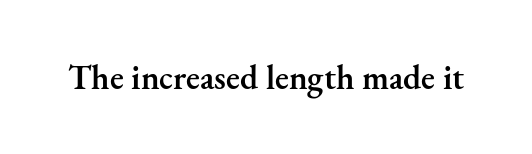
The image shows 34 px semibold serif type, upright; set normal letter spacing, not underlined; medium stroke contrast and a small x-height.
